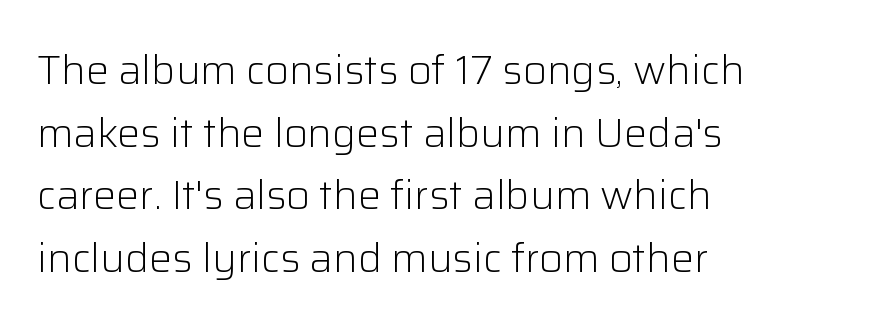
Compared with a centered layout, this one pins lines to the left instead. A sans-serif font was chosen for this passage. Decoration check: the copy has no underline. Looks like regular typesetting: each glyph gets only the width it needs.
